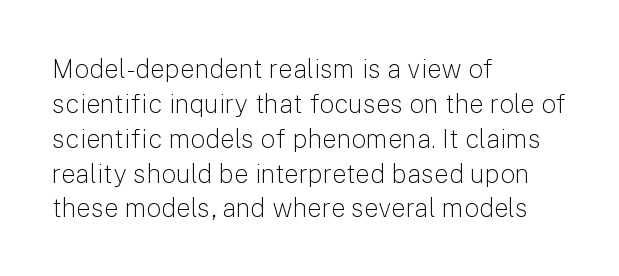
The image shows 26 px text type, upright; set left-aligned, normal line spacing (1.34x), normal letter spacing, not underlined.
